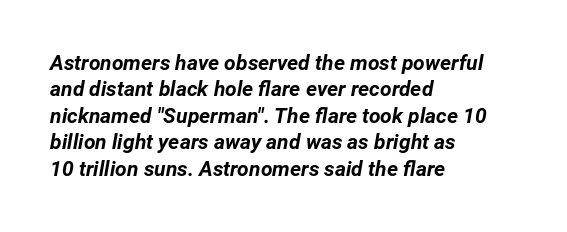
Q: Is the text bold? A: Yes.
Q: Is the text italic (slanted)? A: Yes, it leans right by about 12 degrees.
Q: Is the text underlined? A: No.
Q: How is the paragraph aligned? A: Left-aligned.
Q: Is the spacing between letters normal or unusually wide? A: Normal.
Q: Is the spacing between lines tight, normal or loose? A: Normal.
